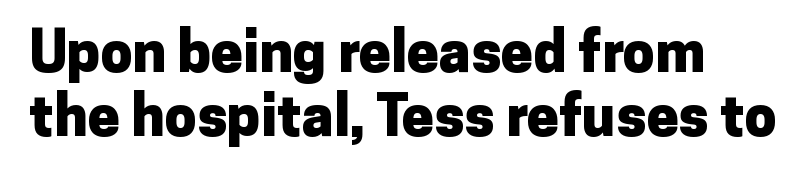
Visually the block forms a straight wall on the left and a jagged coastline on the right. Designer's note — italics off, roman on. This is sans-serif lettering, the kind often seen on screens and signage. Summary of vertical rhythm: compact, with narrow interline spacing. Has an underline been added? It has not. A typesetter would call this zero additional tracking.
